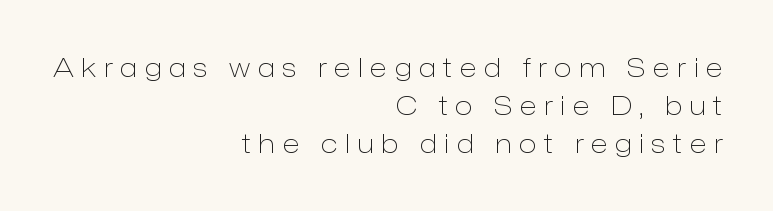
Honestly, the letter spacing is so wide it's the main thing you notice. Underline: absent. These lines were composed using upright roman letters. No letter is thick-stroked: the sample isn't bold.
